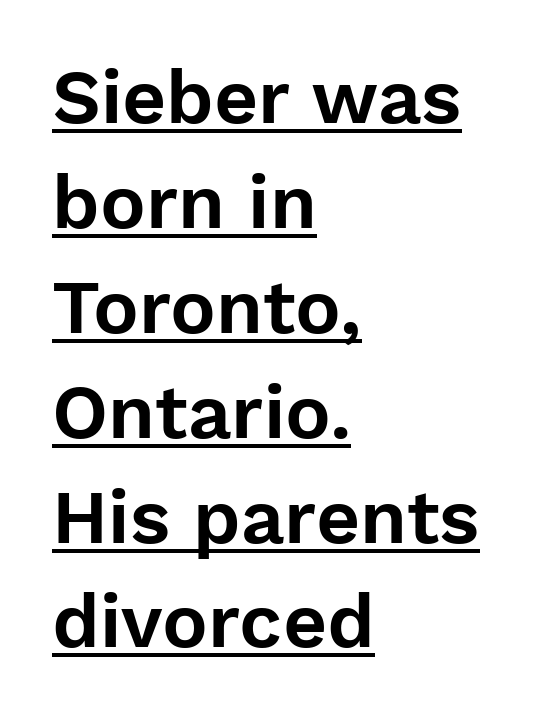
The font's upright variant was chosen for this text. Observe the absence of serifs on each vertical stroke in this sample. The passage is arranged the way most books set body copy — flush left. This sample keeps an unexceptional amount of space between lines.
